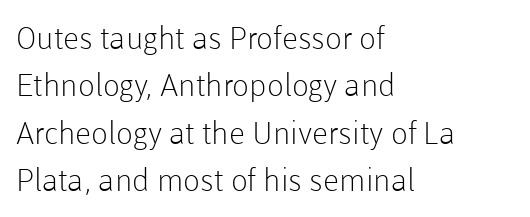
The space directly below the letters is spotless. Regular leading. The font sits on the lighter half of the weight spectrum, regular included. The letters stand straight up with perfectly vertical stems.
